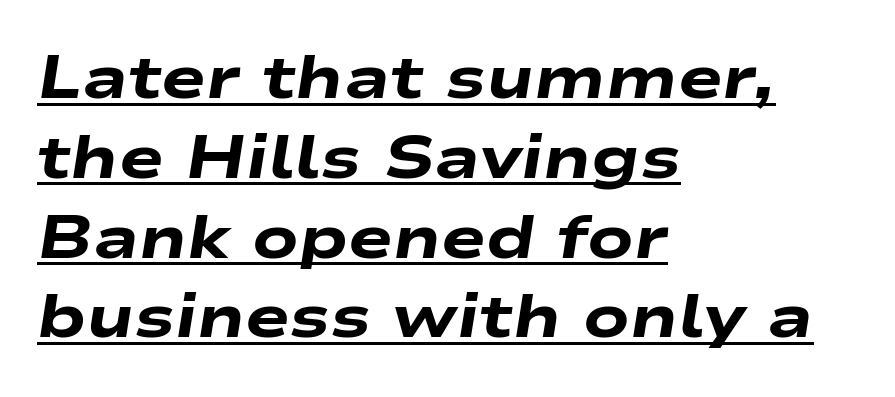
{"italic": "yes", "lean": "right", "slant_degrees": 9, "bold": "yes", "weight": "heavy", "width": "wide", "stroke_contrast": "low", "x_height": "medium", "monospaced": "no", "underline": "yes", "align": "left", "line_spacing": "normal", "line_spacing_ratio": 1.33, "letter_spacing": "normal", "letter_spacing_em": 0.0, "glyph_px": 60}
